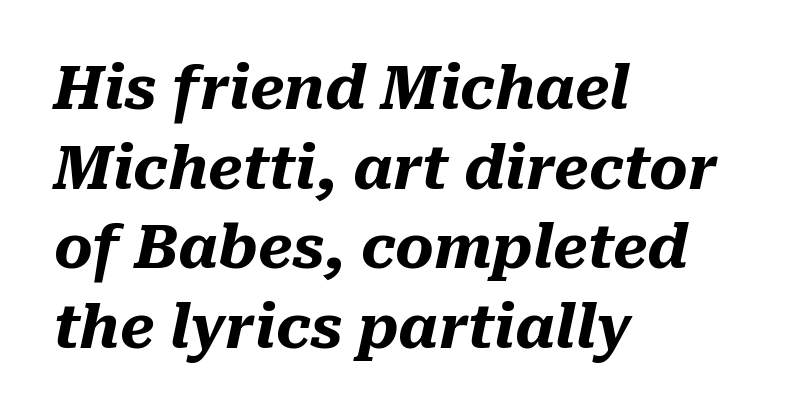
These lines are rendered in a variable-pitch font. Horizontally, the lines are justified to the leading edge only. These lines carry a lot of weight — the face is fully bold. Words appear dense and cohesive because spacing is normal. The passage shown leans; its letterforms are oblique. Plain, unruled lines of type.
